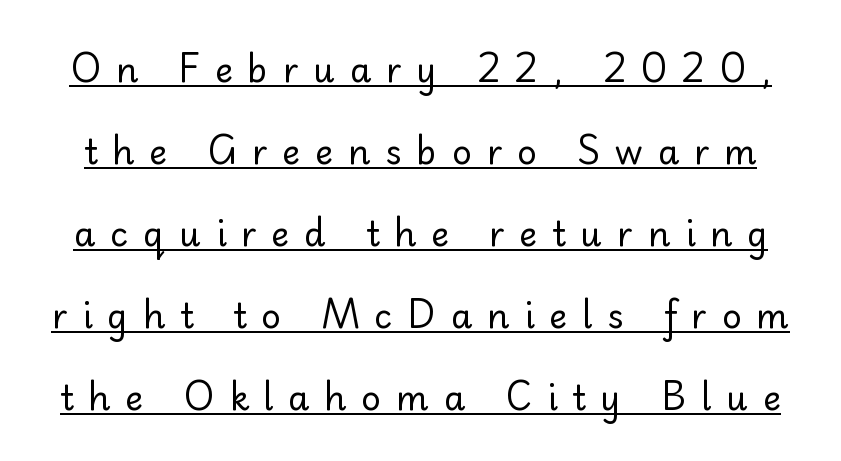
Leading is clearly above the norm, producing a sparse column. Do the characters align in a grid? No, the font is proportional. Emphasis is given by a line drawn under the lettering. The specimen reads as upright at a glance. Letter spacing: wide. Serif or sans? Sans — the stroke terminals are bare.
